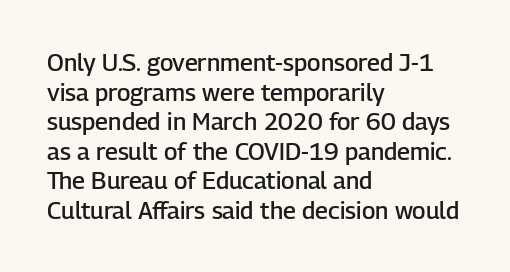
Q: Is the text bold? A: Semi-bold.
Q: Is the text italic (slanted)? A: No, it is upright.
Q: Is the text underlined? A: No.
Q: How is the paragraph aligned? A: Left-aligned.
Q: Is the spacing between letters normal or unusually wide? A: Normal.
